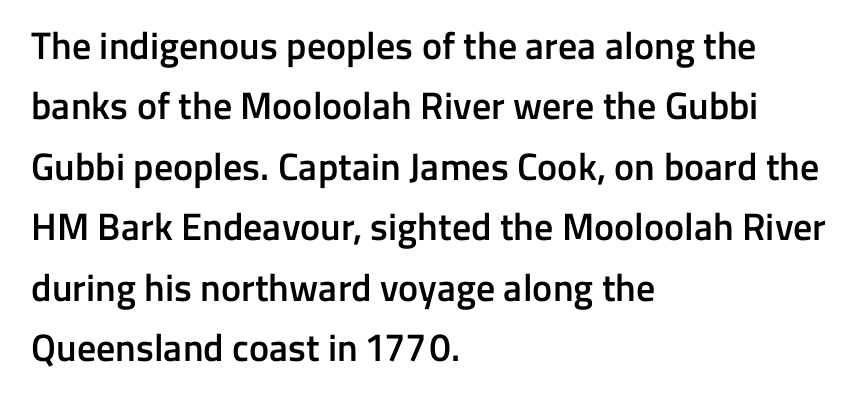
{"serif": "no", "italic": "no", "bold": "semi", "weight": "semibold", "width": "normal", "stroke_contrast": "low", "x_height": "medium", "monospaced": "no", "underline": "no", "align": "left", "line_spacing": "normal", "line_spacing_ratio": 1.59, "letter_spacing": "normal", "letter_spacing_em": 0.0, "glyph_px": 38}
